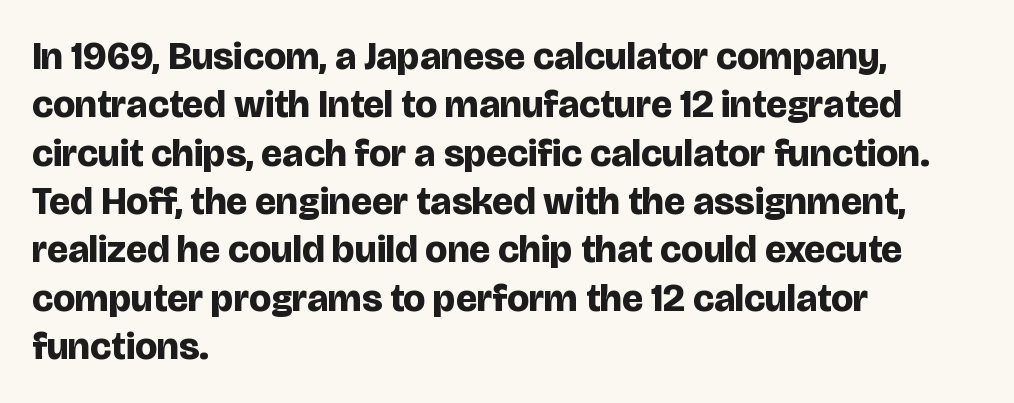
The image shows 39 px bold sans-serif type, upright; set left-aligned, line spacing 1.24x, normal letter spacing, not underlined; low stroke contrast and a large x-height.
